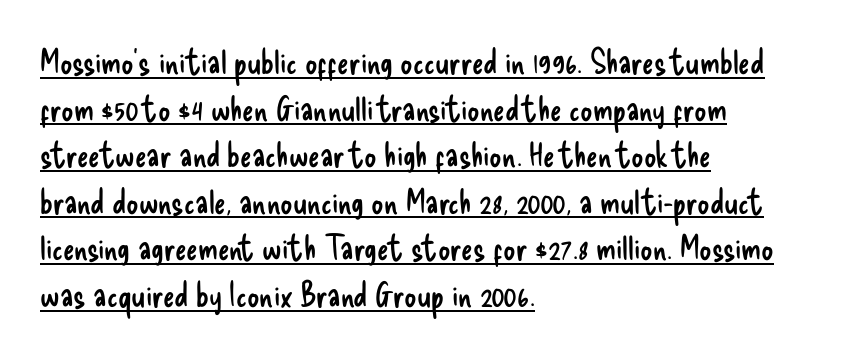
The lettering holds an erect, upright posture throughout. Underline: present. Students, observe: this is what conventionally led text looks like. Here the designer chose a conventional face with non-uniform glyph widths. No extra tracking has been applied to these lines. Note: no serifs on the glyphs.
